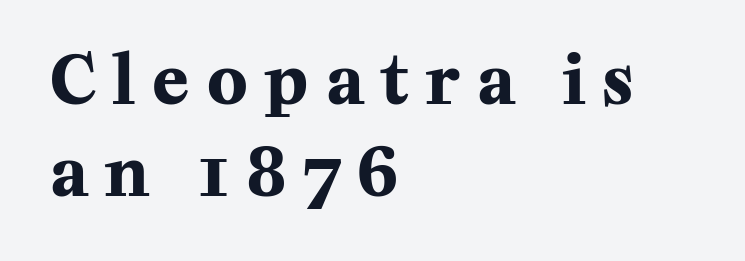
{"serif": "yes", "italic": "no", "bold": "yes", "weight": "bold", "width": "normal", "stroke_contrast": "medium", "x_height": "medium", "monospaced": "no", "underline": "no", "align": "left", "line_spacing": "normal", "line_spacing_ratio": 1.38, "letter_spacing": "wide", "letter_spacing_em": 0.26, "glyph_px": 67}
